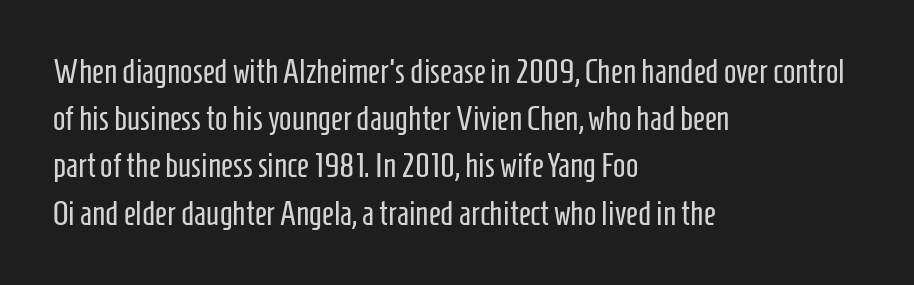
Q: Is the text bold? A: No.
Q: Is the text italic (slanted)? A: No, it is upright.
Q: Is the typeface a serif or a sans-serif typeface? A: Sans-serif.
Q: Is the text underlined? A: No.
Q: How is the paragraph aligned? A: Left-aligned.
Q: Is the spacing between letters normal or unusually wide? A: Normal.
Q: Is the spacing between lines tight, normal or loose? A: Normal.
Q: Width (condensed, normal, or wide)? A: Condensed.
Q: Stroke contrast? A: Low.
Q: x-height? A: Medium.
Q: Monospaced? A: No.
